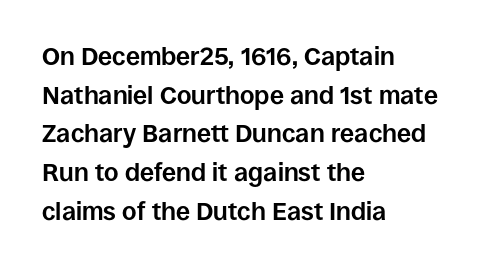
The image shows 25 px bold type, upright; set left-aligned, normal line spacing (1.55x), normal letter spacing, not underlined.
